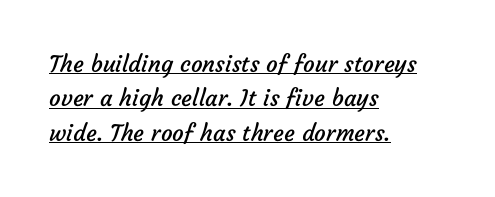
The image shows 23 px text type; set left-aligned, normal line spacing (1.5x), normal letter spacing, underlined.
